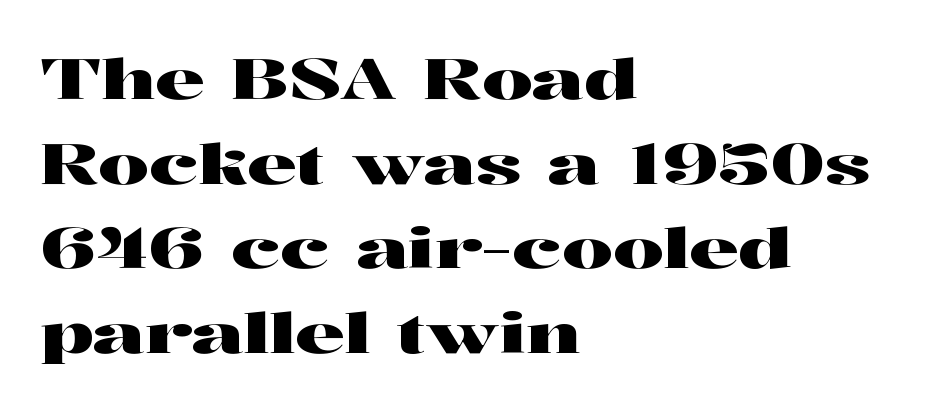
Small tapered or slab feet sit at the stroke ends, so this counts as serif. Ascenders rise straight up at ninety degrees. Default kerning and tracking; the words read as compact shapes. Here the designer chose a conventional face with non-uniform glyph widths.
